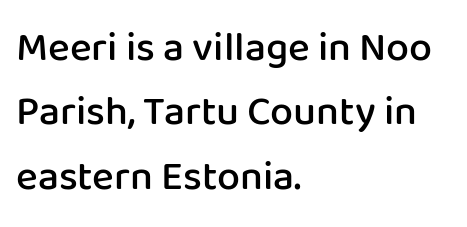
Looks like regular typesetting: each glyph gets only the width it needs. The string is rendered with underlining switched off. The tracking reads as untouched default to a designer's eye. This is the in-between weight designers call semibold or demi. Vertically, the passage feels balanced, rows spaced as you'd expect. You can tell it's not italic because the verticals are truly vertical.
